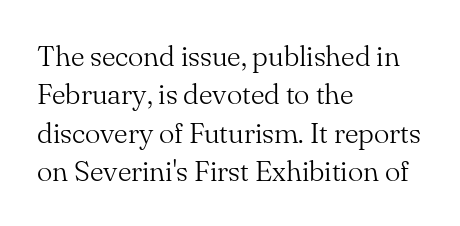
Q: Is the text bold? A: No.
Q: Is the text italic (slanted)? A: No, it is upright.
Q: Is the typeface a serif or a sans-serif typeface? A: Serif.
Q: Is the text underlined? A: No.
Q: How is the paragraph aligned? A: Left-aligned.
Q: Is the spacing between letters normal or unusually wide? A: Normal.
Q: Is the spacing between lines tight, normal or loose? A: Normal.
Q: Width (condensed, normal, or wide)? A: Normal.
Q: Stroke contrast? A: Medium.
Q: x-height? A: Small.
Q: Monospaced? A: No.
